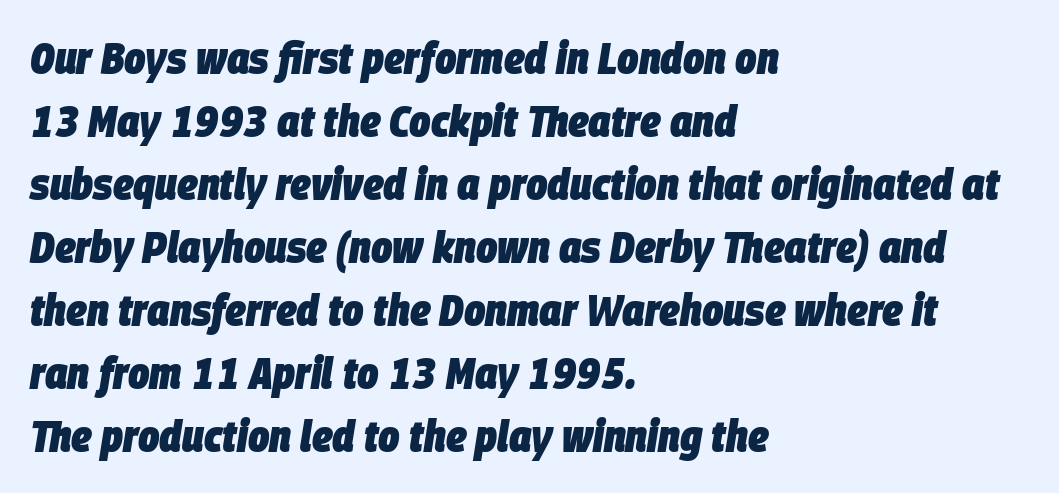
{"italic": "yes", "lean": "right", "slant_degrees": 9, "bold": "yes", "weight": "heavy", "width": "condensed", "stroke_contrast": "low", "x_height": "large", "monospaced": "no", "underline": "no", "align": "left", "line_spacing": "normal", "line_spacing_ratio": 1.4, "letter_spacing": "normal", "letter_spacing_em": 0.0, "glyph_px": 45}
